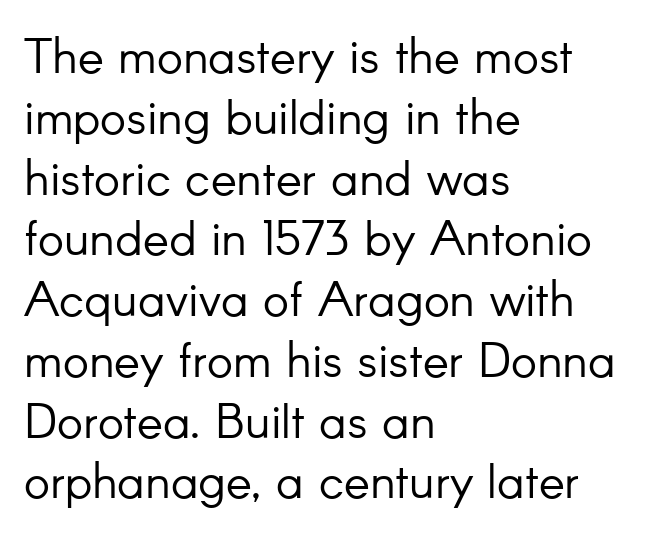
The image shows 49 px light sans-serif type, upright; set left-aligned, line spacing 1.24x, normal letter spacing, not underlined; low stroke contrast and a small x-height.
